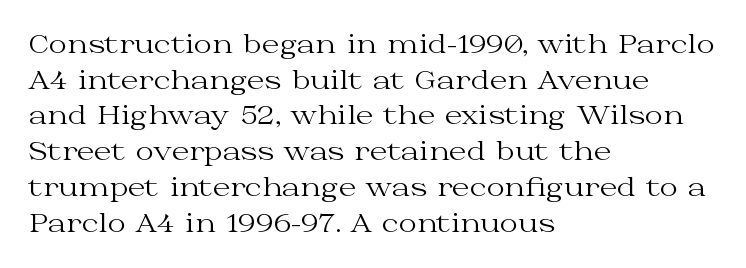
No word sits above an underline. These lines stack with their left ends in a neat column. The line-height multiplier appears to be the usual default. Ordinary non-slanted type is in use. Students, note that the glyphs here touch the page at normal intervals.
